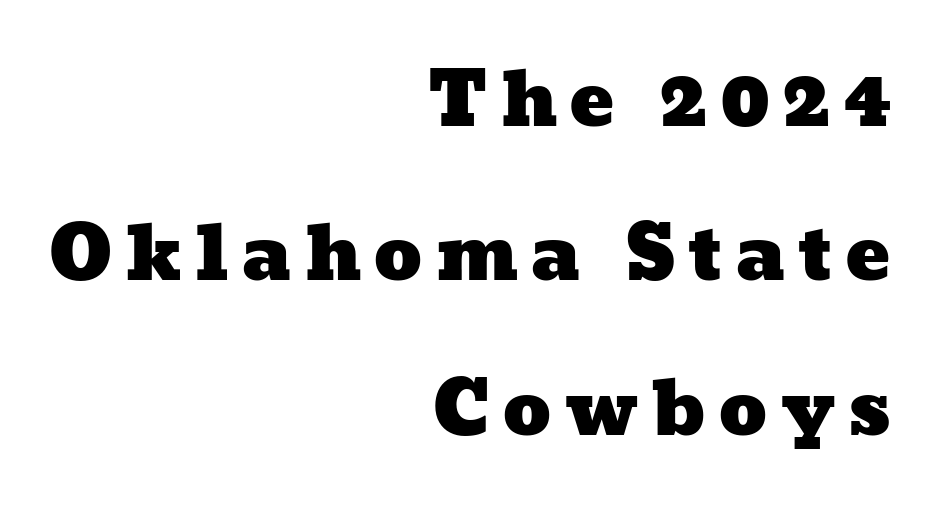
The image shows 75 px wide type; set right-aligned, loose line spacing (2.06x), not underlined; low stroke contrast and a medium x-height.
